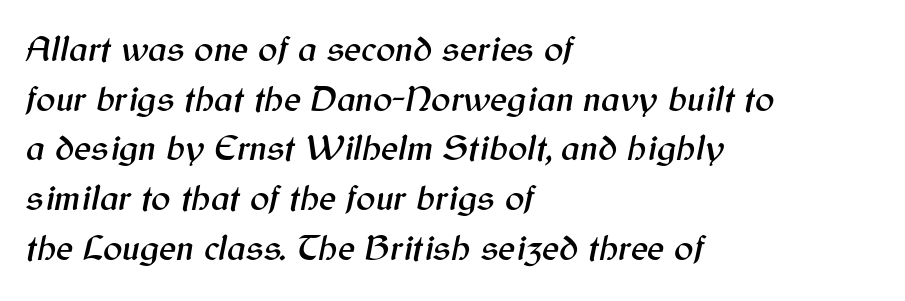
Q: Is the text italic (slanted)? A: Yes, it leans right by about 12 degrees.
Q: Is the text underlined? A: No.
Q: How is the paragraph aligned? A: Left-aligned.
Q: Is the spacing between letters normal or unusually wide? A: Normal.
Q: Is the spacing between lines tight, normal or loose? A: Normal.
Q: Width (condensed, normal, or wide)? A: Normal.
Q: Stroke contrast? A: Medium.
Q: x-height? A: Medium.
Q: Monospaced? A: No.
